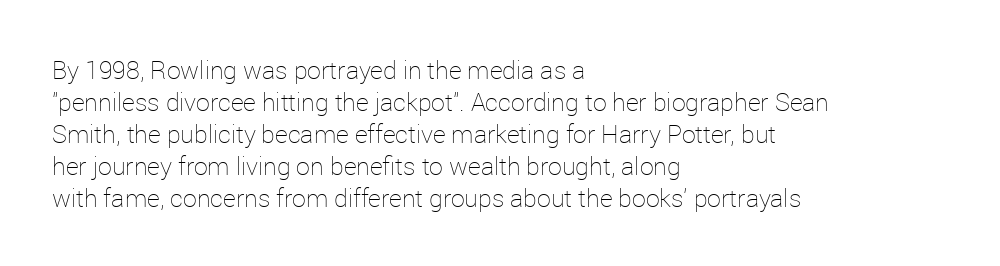
Q: Is the text bold? A: No.
Q: Is the text italic (slanted)? A: No, it is upright.
Q: Is the text underlined? A: No.
Q: How is the paragraph aligned? A: Left-aligned.
Q: Is the spacing between letters normal or unusually wide? A: Normal.
Q: Is the spacing between lines tight, normal or loose? A: Normal.
